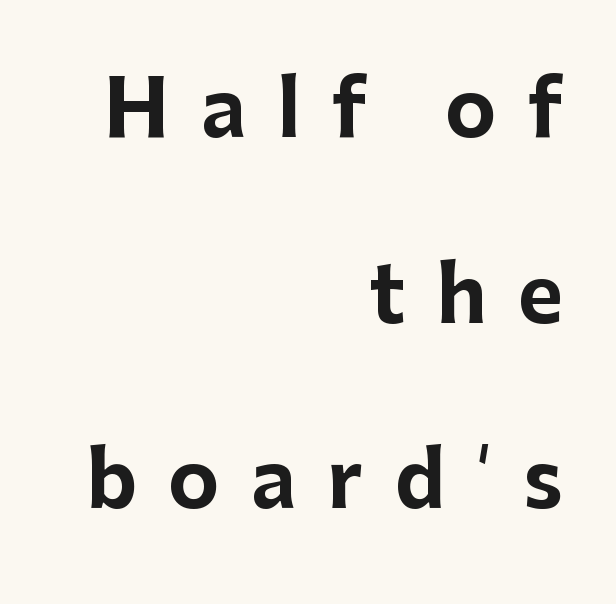
The image shows 78 px bold sans-serif type, upright; set right-aligned, loose line spacing (2.38x), unusually wide letter spacing (+0.4 em), not underlined; low stroke contrast and a medium x-height.
